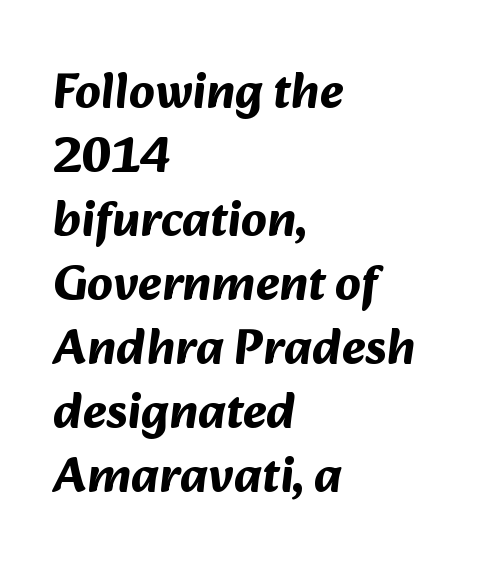
The image shows 50 px bold sans-serif type; set left-aligned, normal line spacing (1.28x), normal letter spacing, not underlined; medium stroke contrast and a medium x-height.
